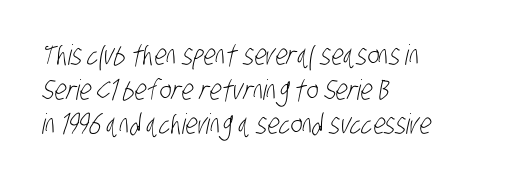
The image shows 28 px light, condensed sans-serif type; set left-aligned, line spacing 1.24x, normal letter spacing, not underlined; low stroke contrast and a large x-height.
